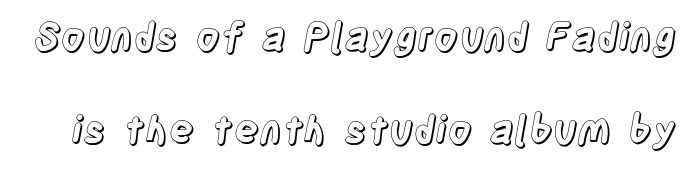
Q: Is the text italic (slanted)? A: Yes.
Q: Is the text underlined? A: No.
Q: Is the spacing between letters normal or unusually wide? A: Normal.
Q: Is the spacing between lines tight, normal or loose? A: Loose.
Q: Width (condensed, normal, or wide)? A: Condensed.
Q: x-height? A: Large.
Q: Monospaced? A: No.
